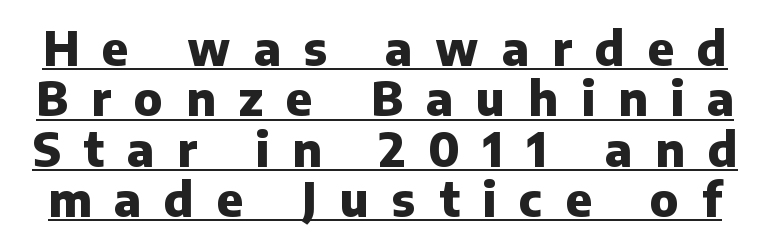
Q: Is the text bold? A: Yes.
Q: Is the text italic (slanted)? A: No, it is upright.
Q: Is the typeface a serif or a sans-serif typeface? A: Sans-serif.
Q: Is the text underlined? A: Yes.
Q: Is the spacing between letters normal or unusually wide? A: Unusually wide.
Q: Is the spacing between lines tight, normal or loose? A: Tight.
Q: Width (condensed, normal, or wide)? A: Normal.
Q: Stroke contrast? A: Low.
Q: x-height? A: Medium.
Q: Monospaced? A: No.
